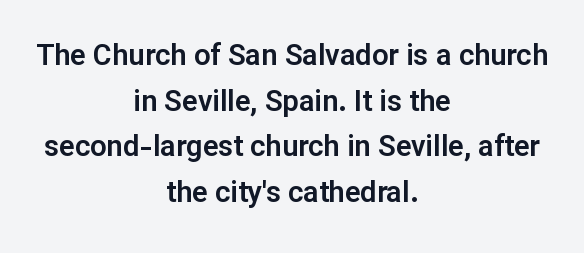
{"serif": "no", "italic": "no", "width": "normal", "stroke_contrast": "low", "x_height": "medium", "monospaced": "no", "underline": "no", "align": "center", "line_spacing": "normal", "line_spacing_ratio": 1.57, "letter_spacing": "normal", "letter_spacing_em": 0.0, "glyph_px": 29}
